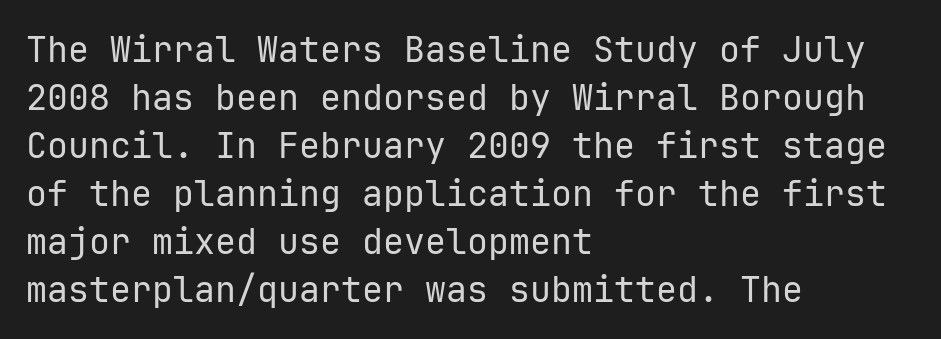
Casual observation: everything's shoved over to the left. Nobody touched the tracking dial on this one. Baseline-to-baseline distance is the conventional proportion of letter height. Each stroke keeps to a modest, everyday thickness or less.
